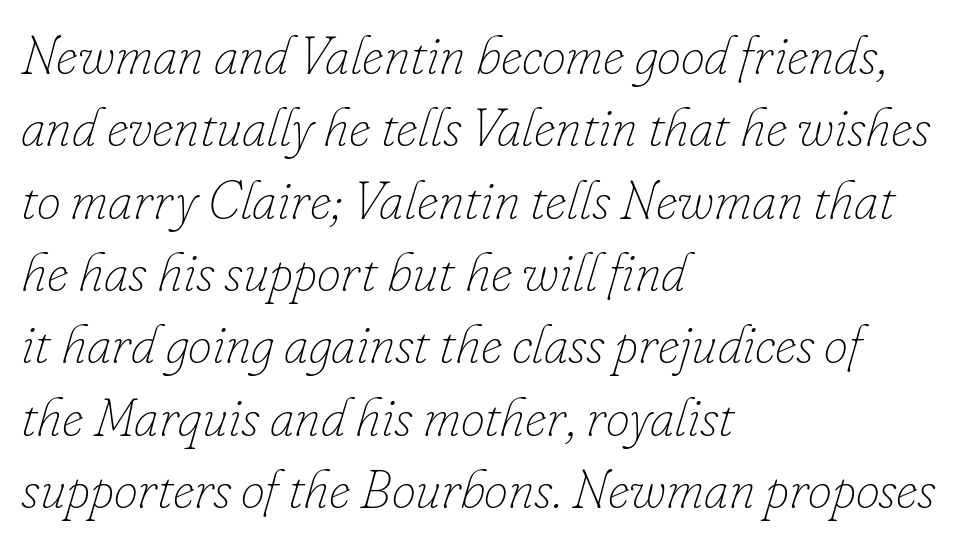
{"italic": "yes", "lean": "right", "slant_degrees": 16, "bold": "no", "weight": "thin", "width": "normal", "stroke_contrast": "low", "x_height": "small", "monospaced": "no", "underline": "no", "align": "left", "line_spacing": "normal", "line_spacing_ratio": 1.34, "letter_spacing": "normal", "letter_spacing_em": 0.0, "glyph_px": 54}
